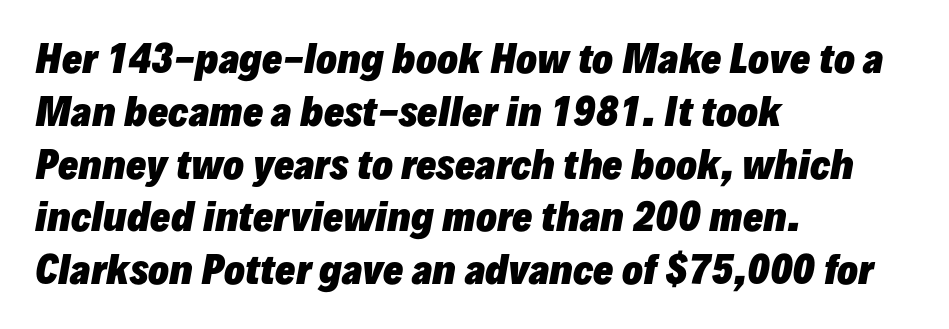
The image shows 38 px heavy type, italic (leaning right); set left-aligned, normal line spacing (1.39x), normal letter spacing, not underlined; low stroke contrast and a medium x-height.
